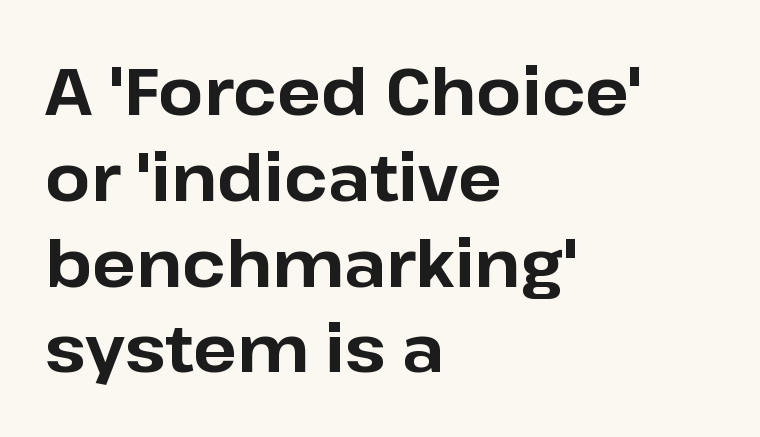
Nobody drew a line under any word here. Words appear dense and cohesive because spacing is normal. Regarding leading, the lines here are spaced in the standard way. The rag falls on the right side of this text block.
